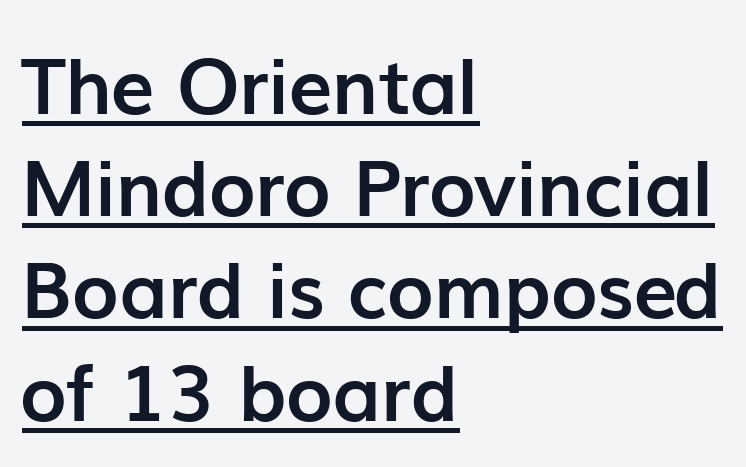
{"serif": "no", "italic": "no", "bold": "yes", "weight": "semibold", "width": "normal", "stroke_contrast": "low", "x_height": "medium", "monospaced": "no", "underline": "yes", "align": "left", "line_spacing": "normal", "line_spacing_ratio": 1.31, "letter_spacing": "normal", "letter_spacing_em": 0.0, "glyph_px": 78}
